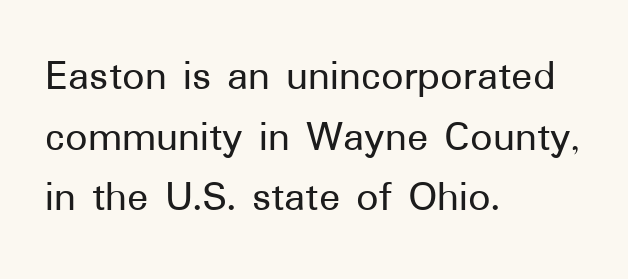
{"serif": "no", "italic": "no", "width": "normal", "stroke_contrast": "low", "x_height": "medium", "monospaced": "no", "underline": "no", "align": "left", "line_spacing": "normal", "line_spacing_ratio": 1.38, "letter_spacing": "normal", "letter_spacing_em": 0.0, "glyph_px": 44}
